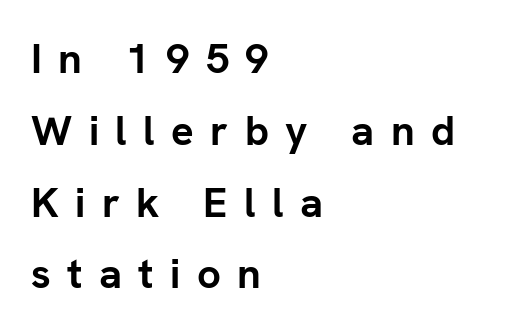
The image shows 42 px semibold sans-serif type, upright; set left-aligned, line spacing 1.71x, unusually wide letter spacing (+0.39 em), not underlined; low stroke contrast and a medium x-height.
